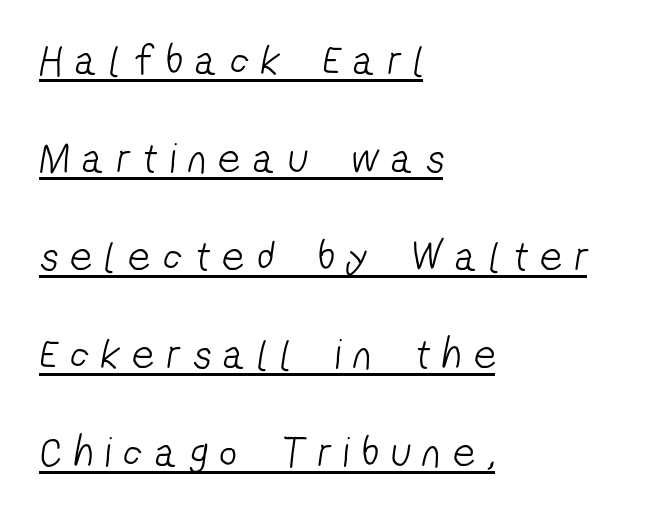
This rendering employs a face without finishing strokes, i.e., a sans-serif. The letters advance in unequal steps, a hallmark of proportional type. The paragraph has a hard left edge and a soft right edge. Heft: none added — not bold. The face used here is rendered with a markedly widened letterfit. Each new line begins a long way beneath the previous one.
